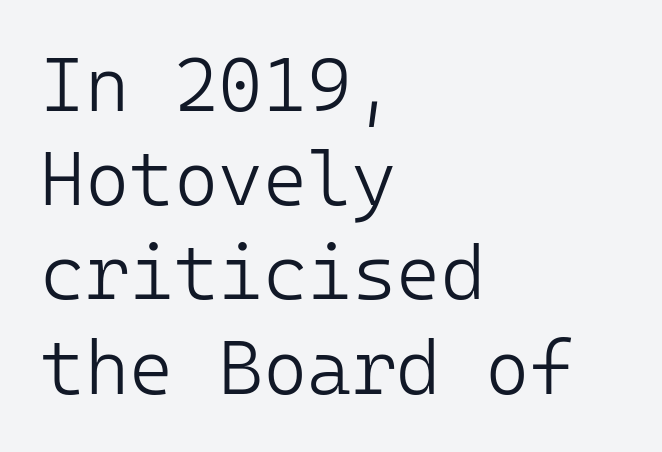
Q: Is the text bold? A: No.
Q: Is the text italic (slanted)? A: No, it is upright.
Q: Is the typeface a serif or a sans-serif typeface? A: Sans-serif.
Q: Is the text underlined? A: No.
Q: How is the paragraph aligned? A: Left-aligned.
Q: Is the spacing between letters normal or unusually wide? A: Normal.
Q: Width (condensed, normal, or wide)? A: Normal.
Q: Stroke contrast? A: Low.
Q: x-height? A: Medium.
Q: Monospaced? A: Yes.
